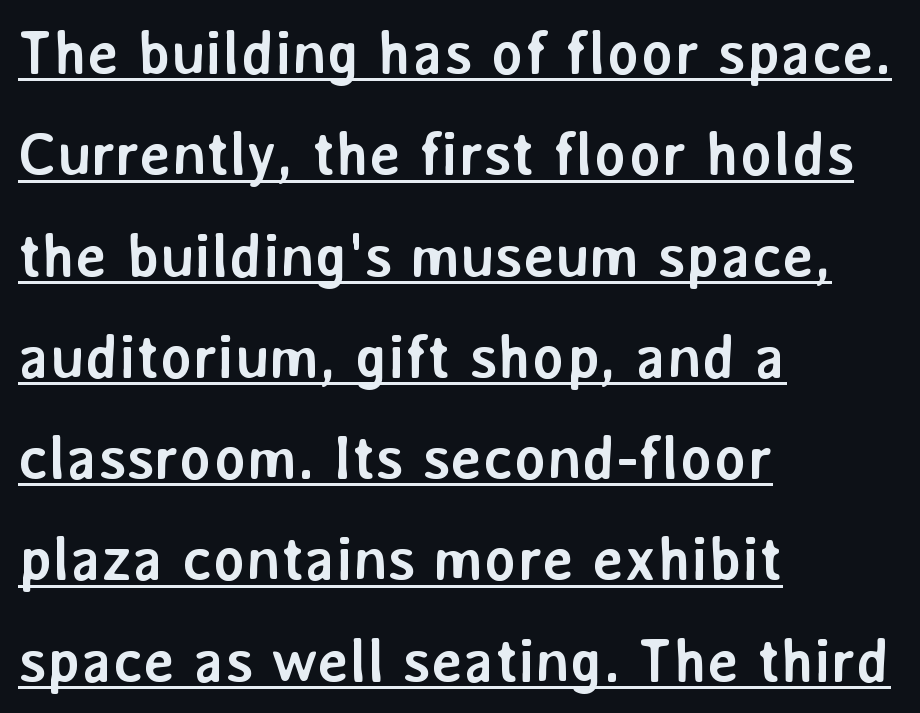
The image shows 61 px semibold sans-serif type, upright; set left-aligned, normal line spacing (1.66x), normal letter spacing, underlined; low stroke contrast and a medium x-height.
